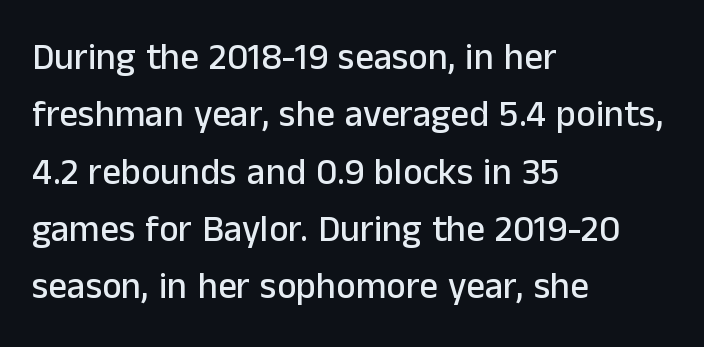
Check where the strokes stop: nothing finishes them off — pure sans. Whoever set this chose a conventional vertical rhythm. Ordinary non-slanted type is in use. Underlining? Definitely not there. Line starts are locked; line ends wander. These lines are rendered in a variable-pitch font.
